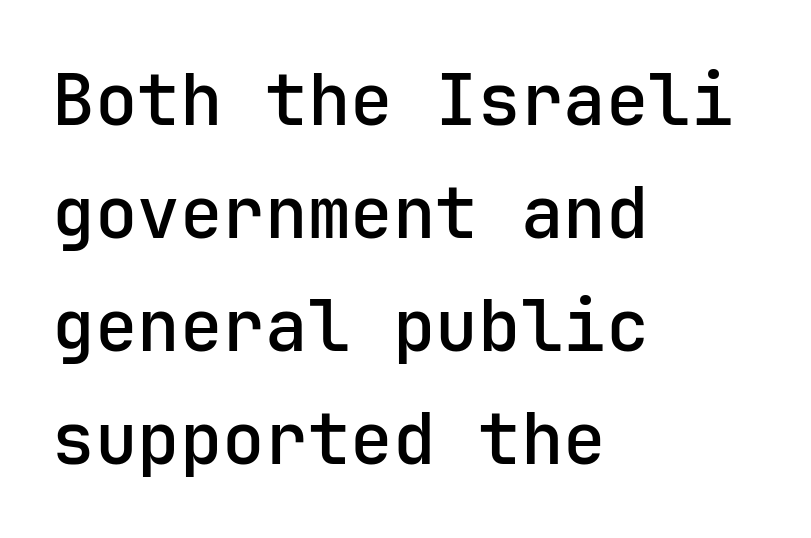
The image shows 71 px sans-serif type, upright, monospaced; set left-aligned, normal line spacing (1.59x), normal letter spacing, not underlined; low stroke contrast and a medium x-height.
